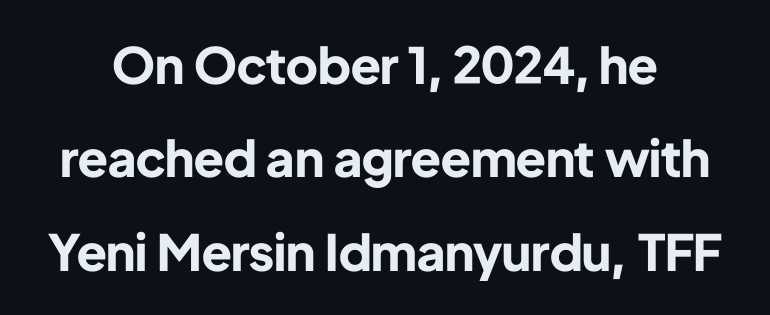
Q: Is the text bold? A: Yes.
Q: Is the text italic (slanted)? A: No, it is upright.
Q: Is the typeface a serif or a sans-serif typeface? A: Sans-serif.
Q: Is the text underlined? A: No.
Q: Is the spacing between letters normal or unusually wide? A: Normal.
Q: Width (condensed, normal, or wide)? A: Normal.
Q: Stroke contrast? A: Low.
Q: x-height? A: Medium.
Q: Monospaced? A: No.
